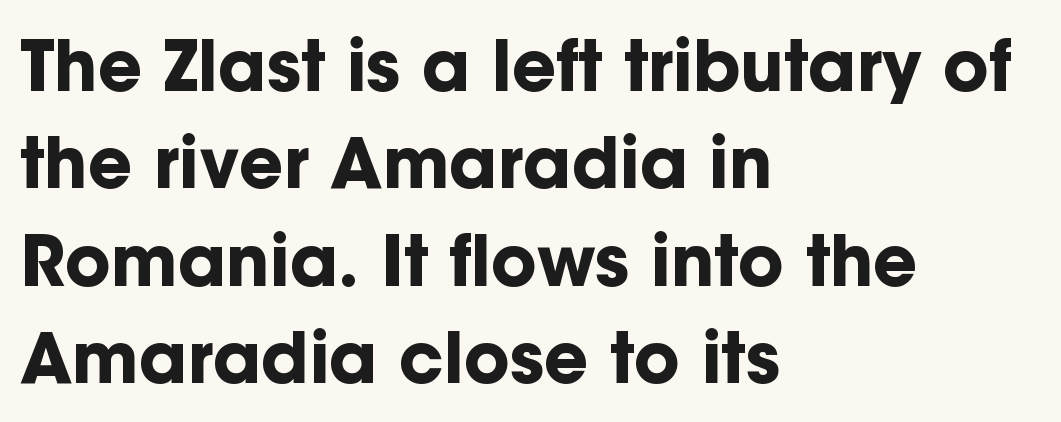
{"serif": "no", "italic": "no", "bold": "yes", "weight": "bold", "width": "normal", "stroke_contrast": "low", "x_height": "medium", "monospaced": "no", "underline": "no", "align": "left", "line_spacing": "normal", "line_spacing_ratio": 1.41, "letter_spacing": "normal", "letter_spacing_em": 0.0, "glyph_px": 69}
